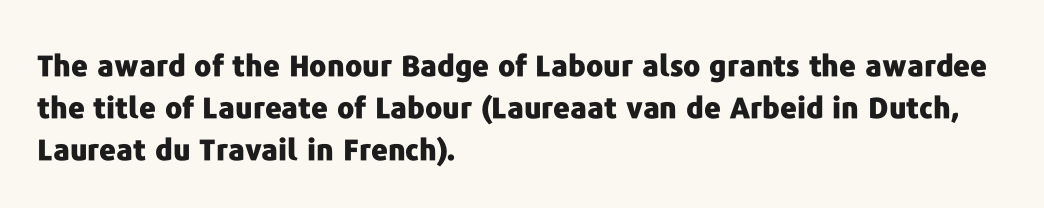
{"serif": "no", "italic": "no", "bold": "yes", "weight": "heavy", "width": "normal", "stroke_contrast": "low", "x_height": "medium", "monospaced": "no", "underline": "no", "align": "left", "line_spacing": "normal", "line_spacing_ratio": 1.44, "letter_spacing": "normal", "letter_spacing_em": 0.0, "glyph_px": 29}
